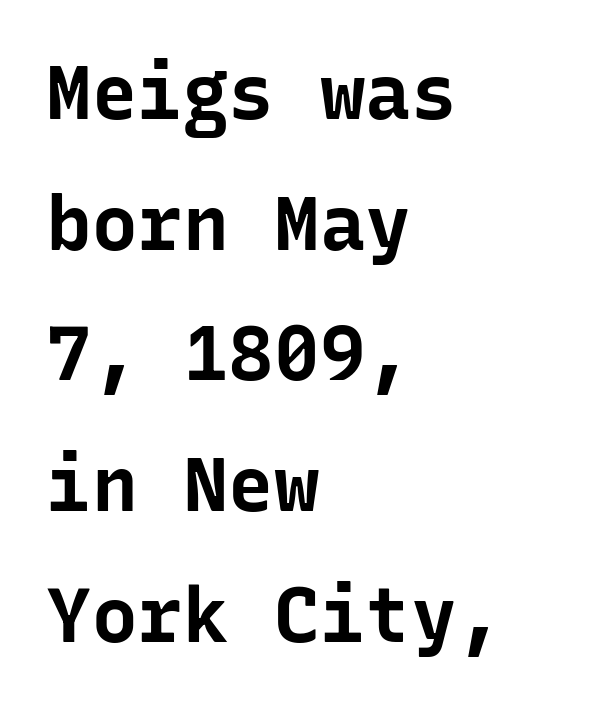
To sum up the face: it is a sans, with no serifs. When letters stand straight like this, we call the style roman or upright. Note the uniform advance width — an 'i' takes as much space as an 'm'. Chunky letters — that's bold for sure. One-word summary of the alignment: left. Lines of text with bare space underneath.
